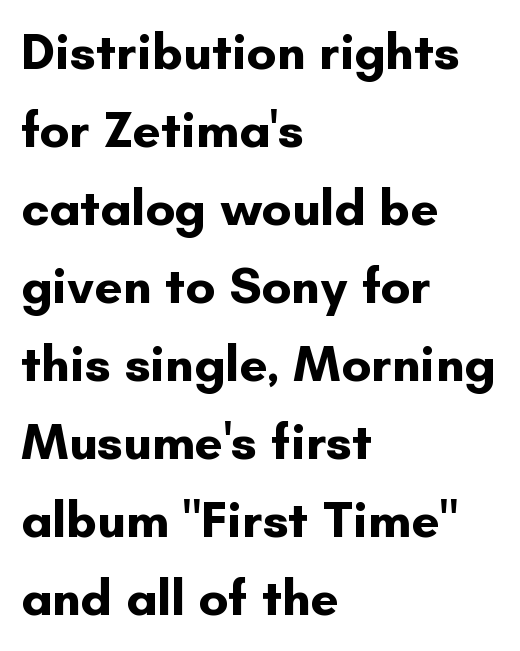
This is sans-serif lettering, the kind often seen on screens and signage. Compared with a centered layout, this one pins lines to the left instead. Leading matches the norm, producing a regular column. The typography opts for an upright posture over an oblique one. Think of a printed novel: that variable character pitch is what you see here. Anything drawn beneath the words? Only blank space.
